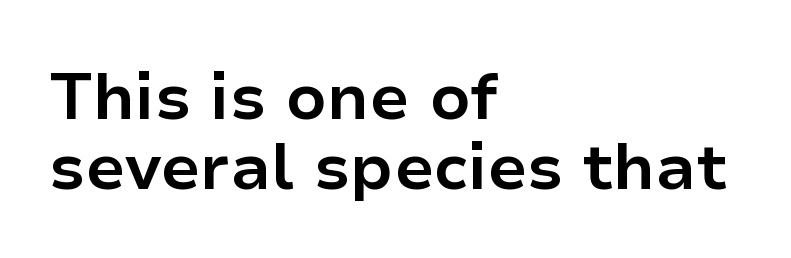
The letters are bold, with thick, heavy strokes. Horizontal bands of white between lines are thin slivers. What kind of face is this? One without serifs — a sans. Check under the words: just untouched page. Teacher's note: observe the even left margin — that is flush-left alignment.
